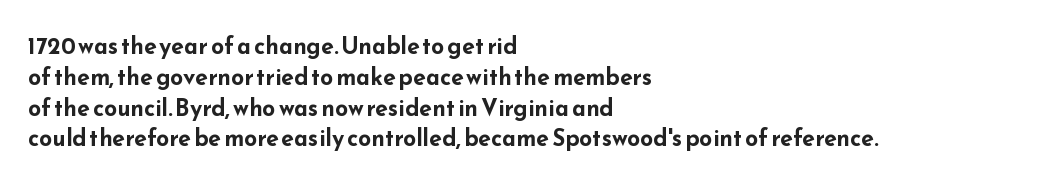
The image shows 23 px bold type, upright; set left-aligned, normal line spacing (1.34x), normal letter spacing, not underlined.
